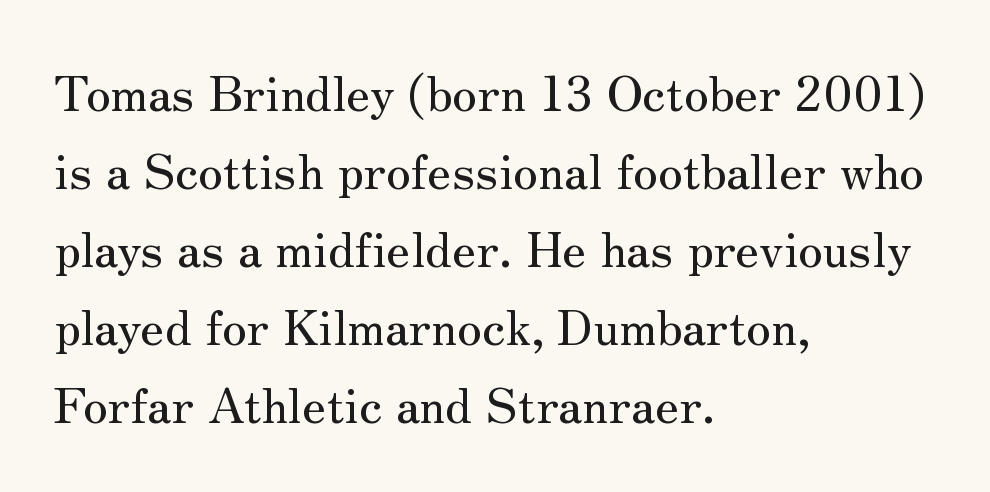
{"serif": "yes", "italic": "no", "width": "normal", "stroke_contrast": "medium", "x_height": "small", "monospaced": "no", "underline": "no", "align": "left", "line_spacing": "normal", "line_spacing_ratio": 1.59, "letter_spacing": "normal", "letter_spacing_em": 0.0, "glyph_px": 49}
